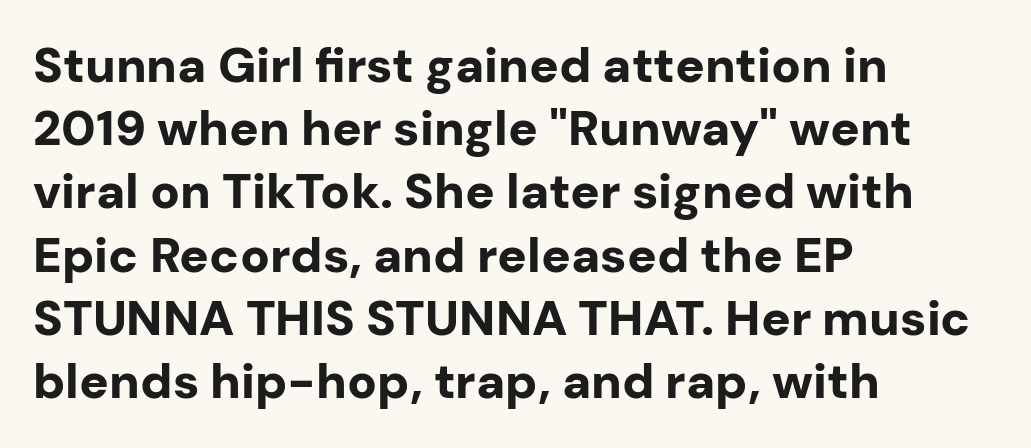
Plain, unruled lines of type. Is this a sans? Yes — the strokes have no serifs. Varying glyph widths throughout — classic text-font behaviour. Here the glyphs are tracked normally, forming tight word shapes. Alignment: flush left.
